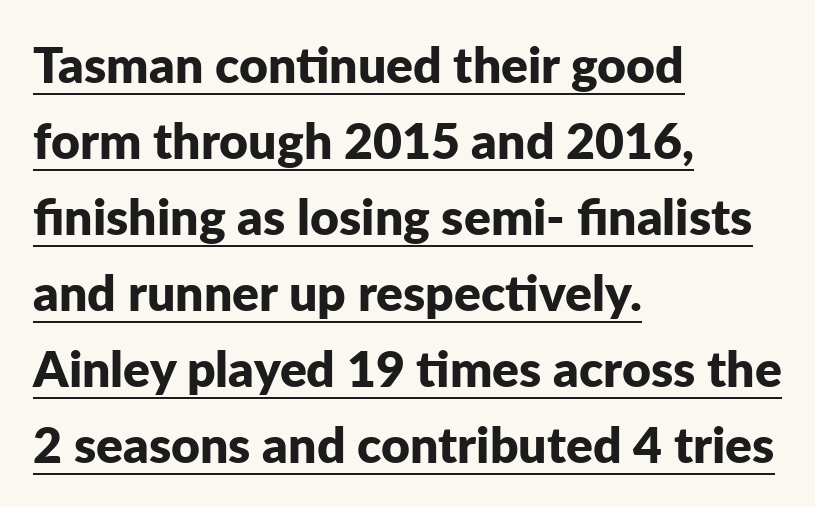
The image shows 50 px bold sans-serif type, upright; set left-aligned, normal line spacing (1.52x), normal letter spacing, underlined; low stroke contrast and a medium x-height.
